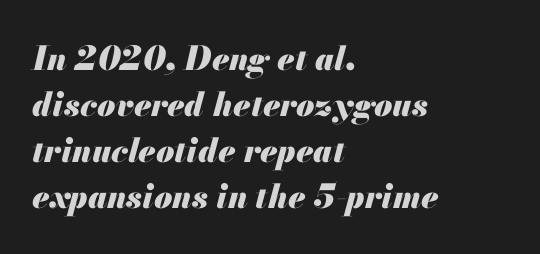
The image shows 33 px heavy type, italic (leaning right); set left-aligned, normal line spacing (1.39x), normal letter spacing, not underlined; medium stroke contrast and a small x-height.
